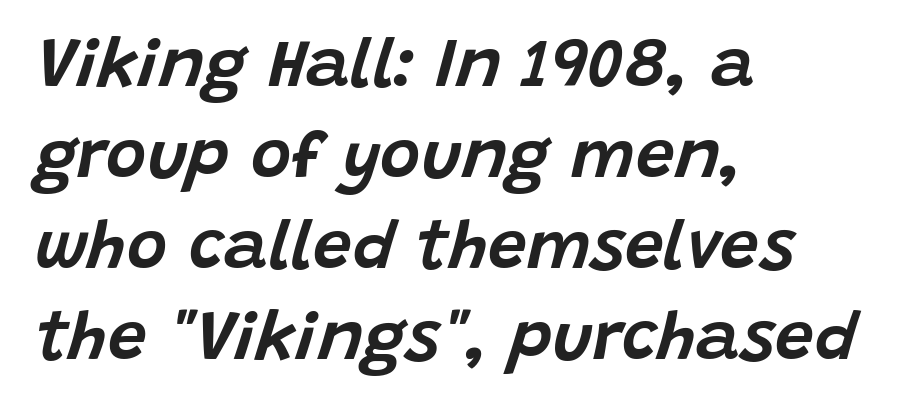
Q: Is the text italic (slanted)? A: Yes, it leans right by about 15 degrees.
Q: Is the text underlined? A: No.
Q: How is the paragraph aligned? A: Left-aligned.
Q: Is the spacing between letters normal or unusually wide? A: Normal.
Q: Is the spacing between lines tight, normal or loose? A: Normal.
Q: Width (condensed, normal, or wide)? A: Normal.
Q: Stroke contrast? A: Low.
Q: x-height? A: Large.
Q: Monospaced? A: No.
